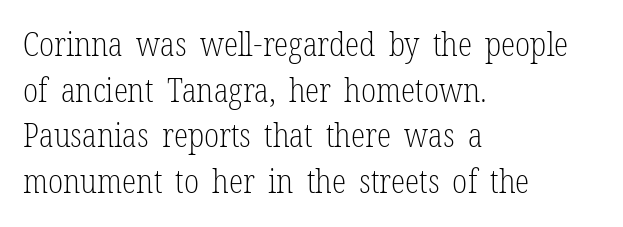
The image shows 33 px light, condensed serif type, upright; set left-aligned, normal line spacing (1.38x), normal letter spacing, not underlined; low stroke contrast and a medium x-height.
